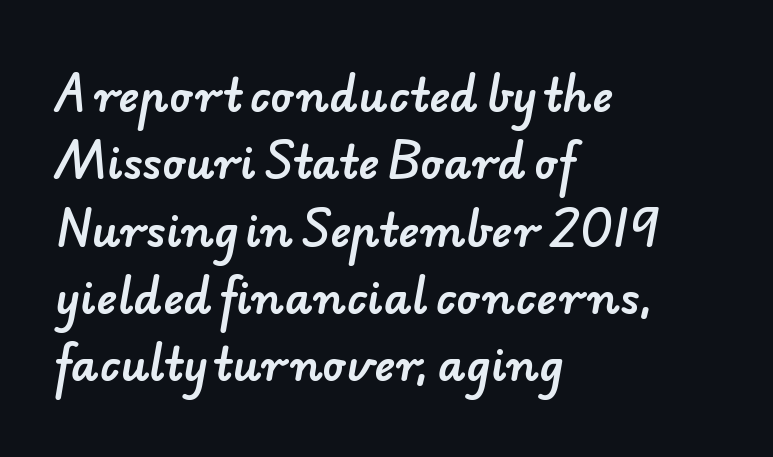
{"serif": "no", "width": "normal", "stroke_contrast": "low", "x_height": "small", "monospaced": "no", "underline": "no", "align": "left", "line_spacing": "normal", "line_spacing_ratio": 1.53, "letter_spacing": "normal", "letter_spacing_em": 0.0, "glyph_px": 44}
